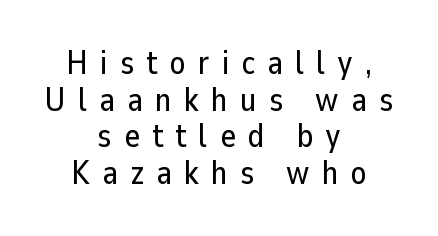
Which margin do the lines hug? Neither — every line sits in the middle. Nothing sits at the stroke ends, so this counts as sans-serif. Bare-footed words on every line. Note the varied advance widths — an 'i' is clearly narrower than an 'm'. A typesetter would mark this as roman, not italic. Each word looks stretched out because of the extra space between its letters.
